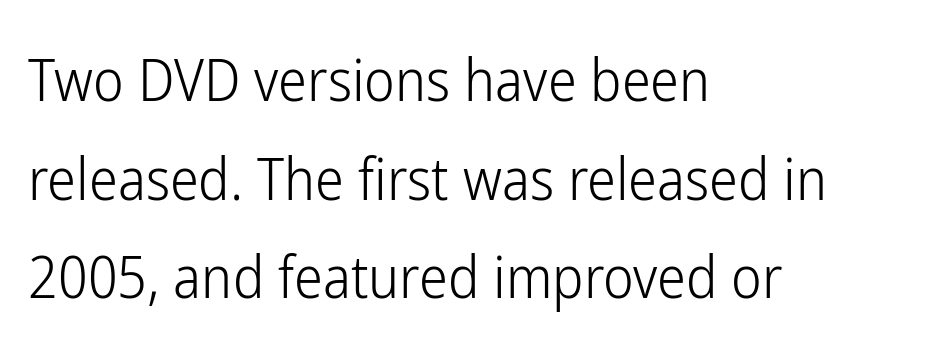
The image shows 58 px light, condensed sans-serif type, upright; set left-aligned, normal line spacing (1.7x), normal letter spacing, not underlined; low stroke contrast and a medium x-height.
